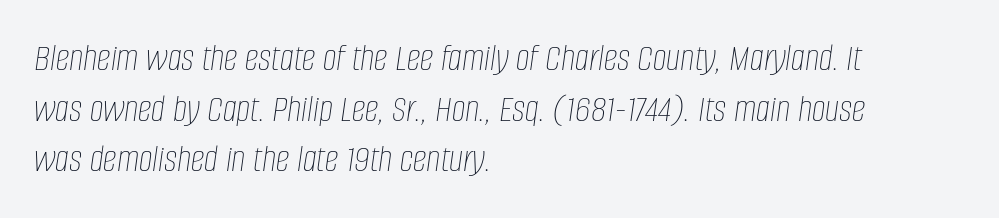
{"italic": "yes", "lean": "right", "slant_degrees": 8, "bold": "no", "weight": "thin", "width": "condensed", "stroke_contrast": "low", "x_height": "large", "monospaced": "no", "underline": "no", "align": "left", "line_spacing": "normal", "line_spacing_ratio": 1.3, "letter_spacing": "normal", "letter_spacing_em": 0.0, "glyph_px": 39}
